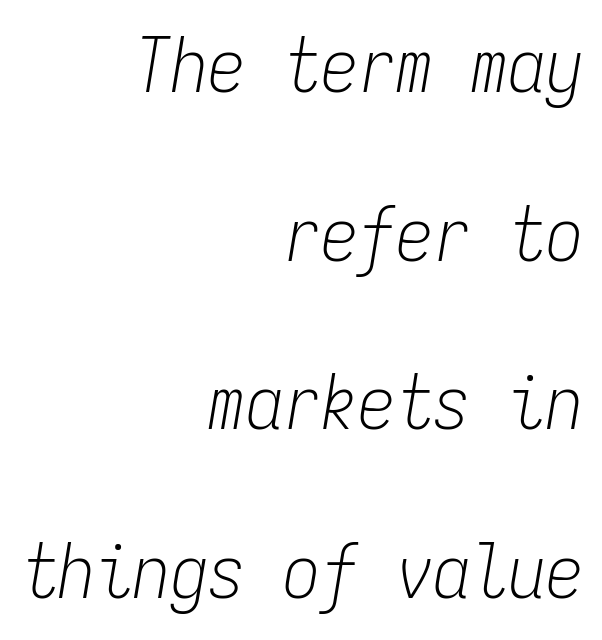
Q: Is the text bold? A: No.
Q: Is the text italic (slanted)? A: Yes, it leans right by about 9 degrees.
Q: Is the text underlined? A: No.
Q: How is the paragraph aligned? A: Right-aligned.
Q: Is the spacing between letters normal or unusually wide? A: Normal.
Q: Is the spacing between lines tight, normal or loose? A: Loose.
Q: Width (condensed, normal, or wide)? A: Condensed.
Q: Stroke contrast? A: Low.
Q: x-height? A: Medium.
Q: Monospaced? A: Yes.
